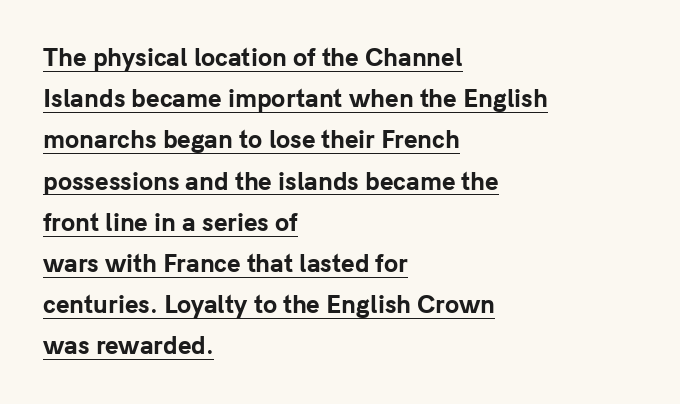
Q: Is the text bold? A: Yes.
Q: Is the text italic (slanted)? A: No, it is upright.
Q: Is the text underlined? A: Yes.
Q: How is the paragraph aligned? A: Left-aligned.
Q: Is the spacing between letters normal or unusually wide? A: Normal.
